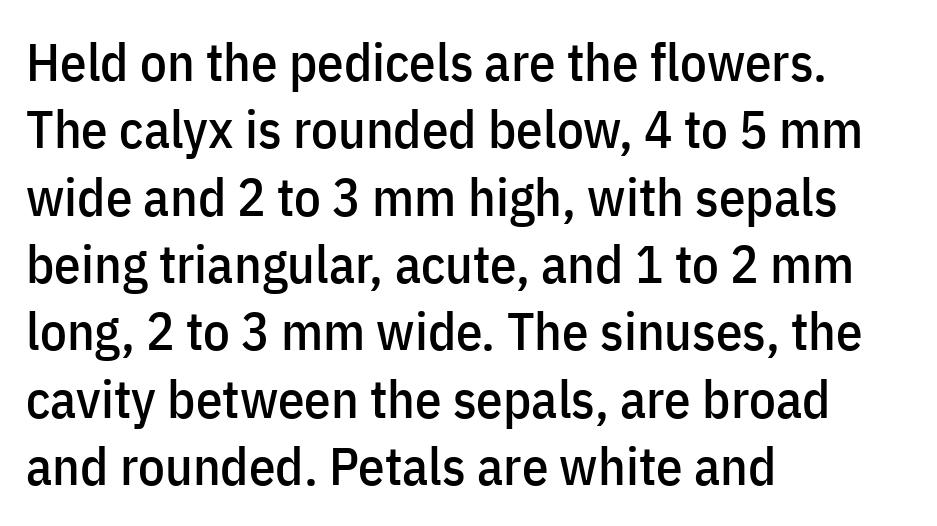
Italic? Not at all — the glyphs are vertical. A typesetter would call this proportional, since set widths differ per character. The letterforms sit shoulder to shoulder at normal distance. The typeface chosen for these lines omits serifs.
